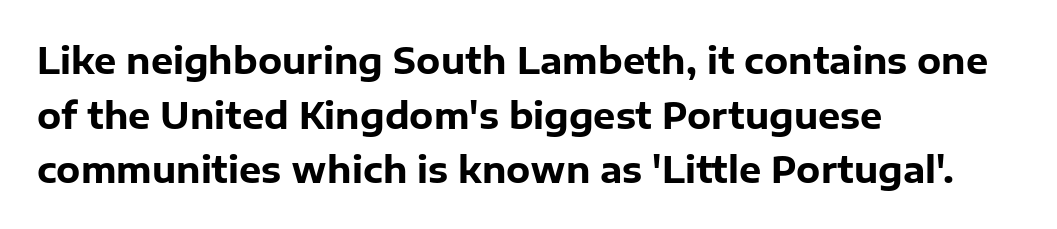
Only glyphs here, with clear space below each row. Letterform terminals end flat and unadorned throughout the passage. Weight: bold. The passage shown has conventional tracking throughout.
